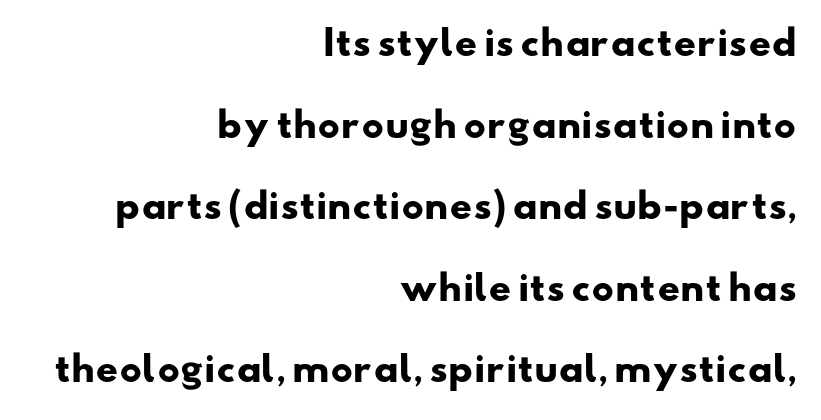
Q: Is the text bold? A: Yes.
Q: Is the typeface a serif or a sans-serif typeface? A: Sans-serif.
Q: Is the text underlined? A: No.
Q: How is the paragraph aligned? A: Right-aligned.
Q: Is the spacing between letters normal or unusually wide? A: Normal.
Q: Is the spacing between lines tight, normal or loose? A: Loose.
Q: Width (condensed, normal, or wide)? A: Wide.
Q: Stroke contrast? A: Low.
Q: x-height? A: Small.
Q: Monospaced? A: No.
